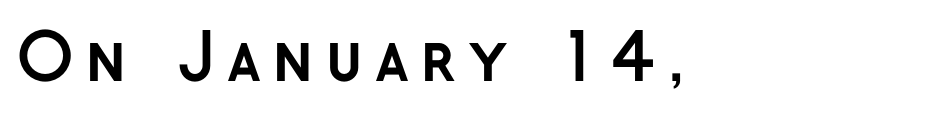
Only glyphs here, with clear space below each row. Each letter's strokes conclude bluntly, with no projecting serifs. The face used here is proportionally spaced, like ordinary book or web type. This sample is left-justified, so line endings fall wherever the words run out. The passage shown is emphatically bold. Every stem runs plumb, perpendicular to the baseline.
